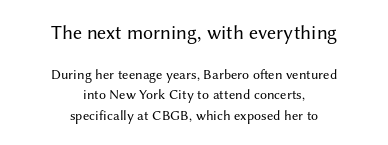
{"italic": "no", "bold": "no", "underline": "no", "align": "center", "line_spacing": "normal", "line_spacing_ratio": 1.45, "letter_spacing": "normal", "letter_spacing_em": 0.0, "larger_block": "first", "size_ratio": 1.43, "glyph_px": 20}
